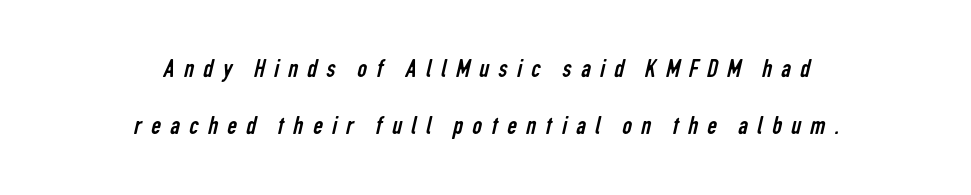
Unmarked baselines from the first word to the last. Does the leading feel generous? Absolutely, it's lavish. Bold? No — there's no thickening of the strokes. This rendering uses center alignment, leaving both contours irregular but symmetric.
